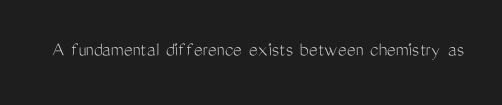
Q: Is the text bold? A: No.
Q: Is the text italic (slanted)? A: No, it is upright.
Q: Is the text underlined? A: No.
Q: Is the spacing between letters normal or unusually wide? A: Normal.
